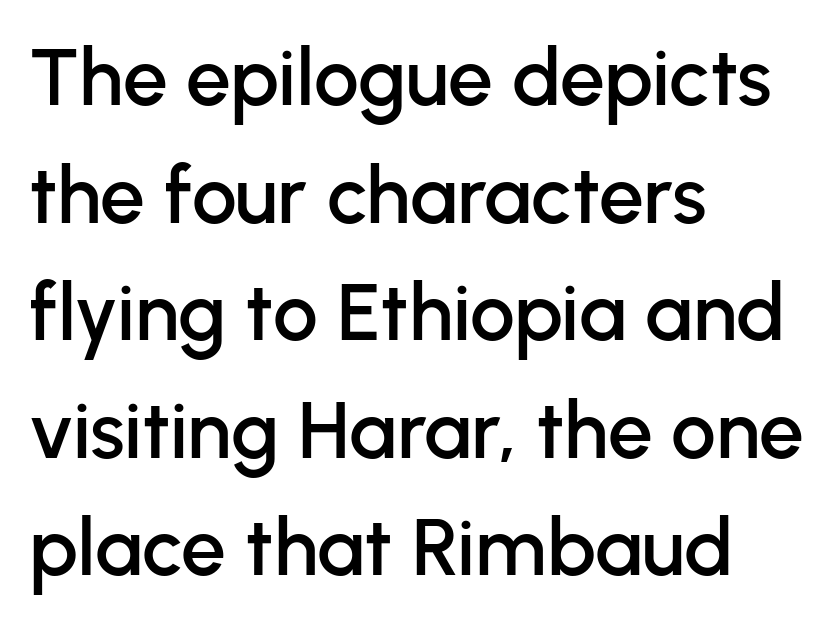
{"serif": "no", "italic": "no", "width": "normal", "stroke_contrast": "low", "x_height": "medium", "monospaced": "no", "underline": "no", "align": "left", "line_spacing": "normal", "line_spacing_ratio": 1.47, "letter_spacing": "normal", "letter_spacing_em": 0.0, "glyph_px": 80}
